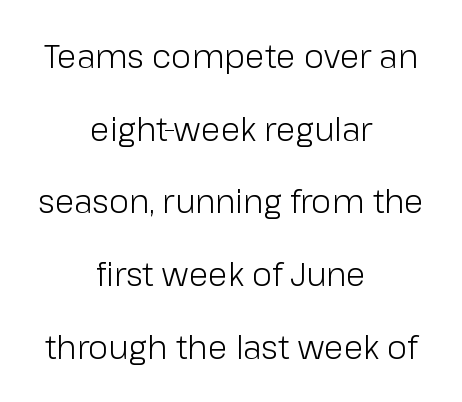
{"serif": "no", "italic": "no", "bold": "no", "weight": "light", "width": "normal", "stroke_contrast": "low", "x_height": "medium", "monospaced": "no", "underline": "no", "align": "center", "line_spacing": "loose", "line_spacing_ratio": 2.27, "letter_spacing": "normal", "letter_spacing_em": 0.0, "glyph_px": 32}
